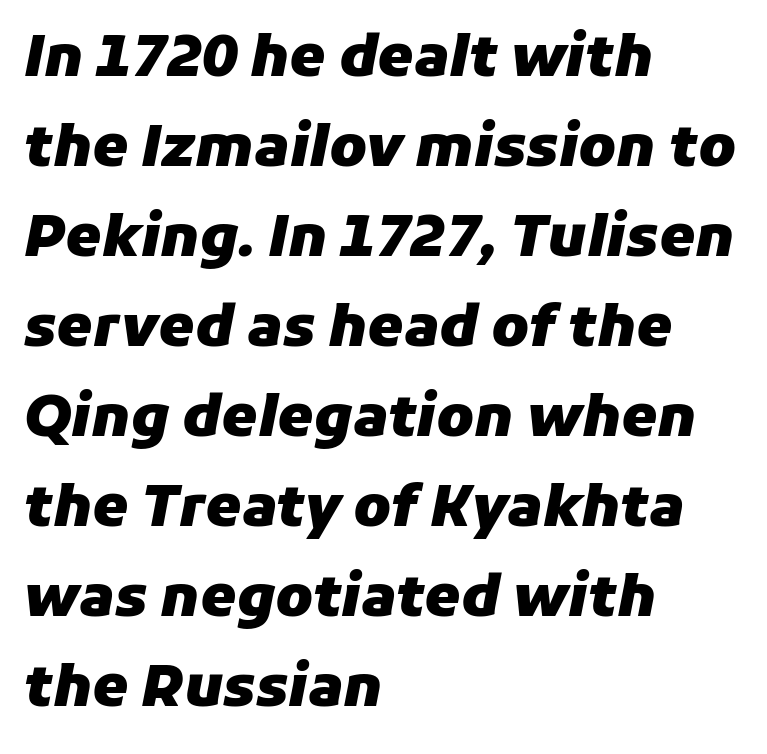
{"italic": "yes", "lean": "right", "slant_degrees": 11, "bold": "yes", "weight": "heavy", "width": "normal", "stroke_contrast": "low", "x_height": "medium", "monospaced": "no", "underline": "no", "align": "left", "line_spacing": "normal", "line_spacing_ratio": 1.58, "letter_spacing": "normal", "letter_spacing_em": 0.0, "glyph_px": 57}
